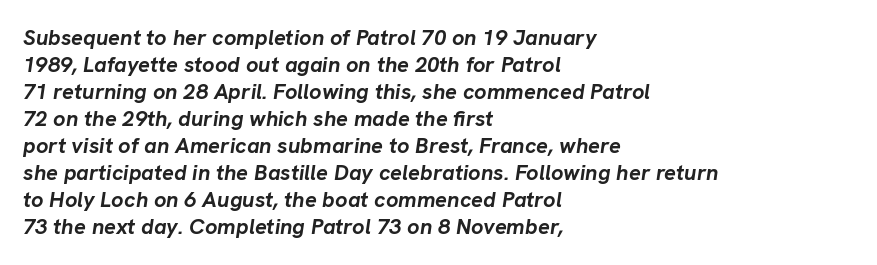
The image shows 22 px bold type, italic (leaning right); set left-aligned, line spacing 1.23x, normal letter spacing, not underlined.
